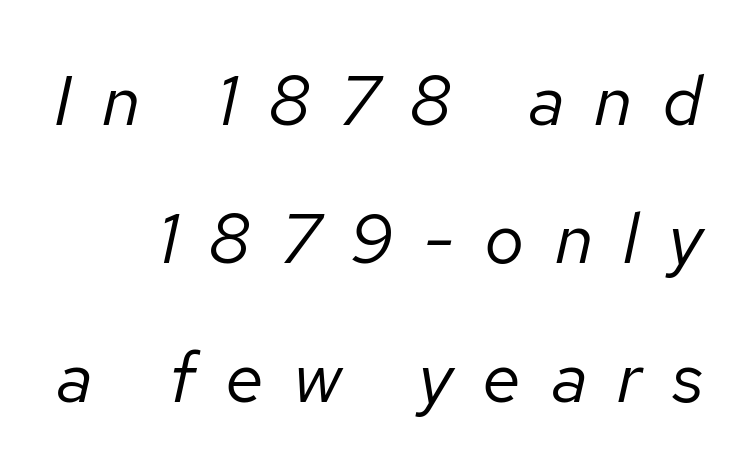
Q: Is the text bold? A: No.
Q: Is the text italic (slanted)? A: Yes, it leans right by about 12 degrees.
Q: Is the text underlined? A: No.
Q: Is the spacing between letters normal or unusually wide? A: Unusually wide.
Q: Is the spacing between lines tight, normal or loose? A: Loose.
Q: Width (condensed, normal, or wide)? A: Normal.
Q: Stroke contrast? A: Low.
Q: x-height? A: Medium.
Q: Monospaced? A: No.
